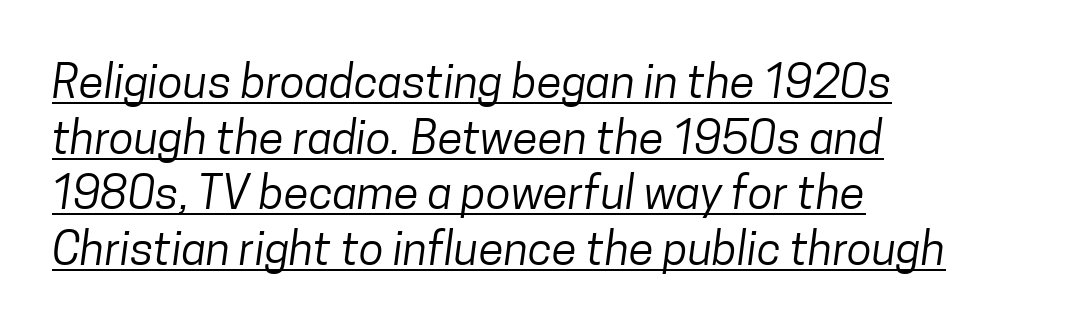
No chunkiness to these letters — they're not bold. Every row of glyphs begins at an identical x-position on the left. A typesetter would label this face a sans. These lines keep a tight, regular rhythm from letter to letter. These lines are rendered in a variable-pitch font.
